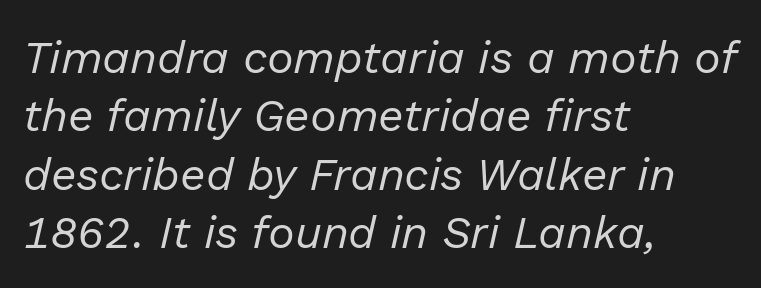
The image shows 45 px regular-weight type, italic (leaning right); set left-aligned, normal line spacing (1.3x), normal letter spacing, not underlined; low stroke contrast and a medium x-height.
